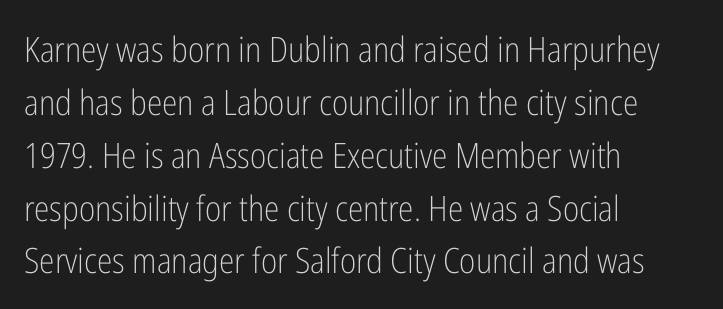
The typeface has the unassuming heft of standard copy or less. Quick note: not italic, upright. Horizontally, the lines are justified to the leading edge only. You could not count columns in this text — the font is proportionally spaced.
